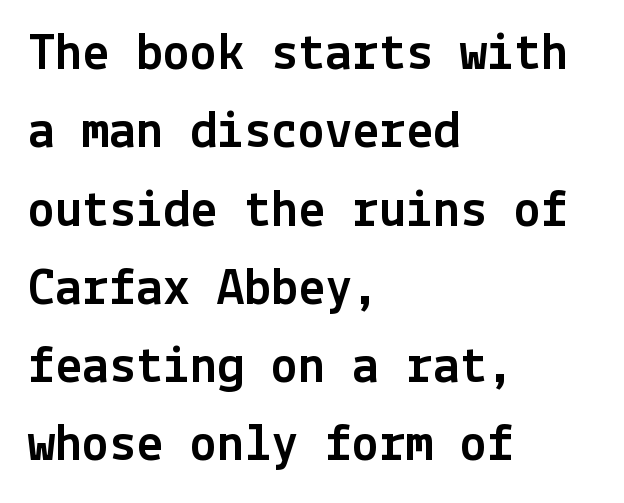
Q: Is the text italic (slanted)? A: No, it is upright.
Q: Is the typeface a serif or a sans-serif typeface? A: Sans-serif.
Q: Is the text underlined? A: No.
Q: How is the paragraph aligned? A: Left-aligned.
Q: Is the spacing between letters normal or unusually wide? A: Normal.
Q: Is the spacing between lines tight, normal or loose? A: Normal.
Q: Width (condensed, normal, or wide)? A: Normal.
Q: x-height? A: Medium.
